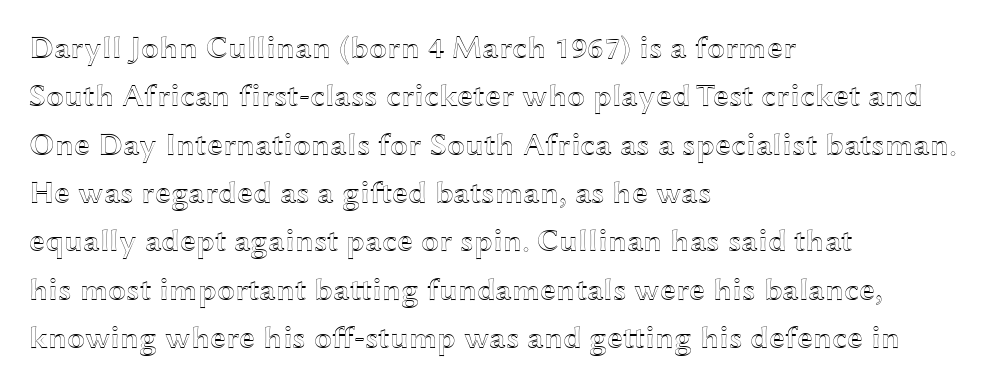
Q: Is the text italic (slanted)? A: No, it is upright.
Q: Is the text underlined? A: No.
Q: How is the paragraph aligned? A: Left-aligned.
Q: Is the spacing between letters normal or unusually wide? A: Normal.
Q: Is the spacing between lines tight, normal or loose? A: Normal.
Q: Width (condensed, normal, or wide)? A: Wide.
Q: x-height? A: Medium.
Q: Monospaced? A: No.
